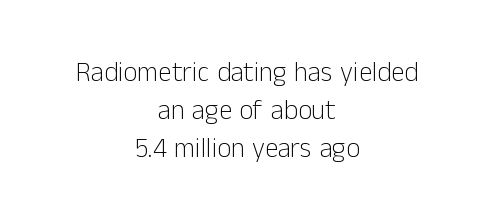
Q: Is the text bold? A: No.
Q: Is the text italic (slanted)? A: No, it is upright.
Q: Is the text underlined? A: No.
Q: How is the paragraph aligned? A: Centered.
Q: Is the spacing between letters normal or unusually wide? A: Normal.
Q: Is the spacing between lines tight, normal or loose? A: Normal.
